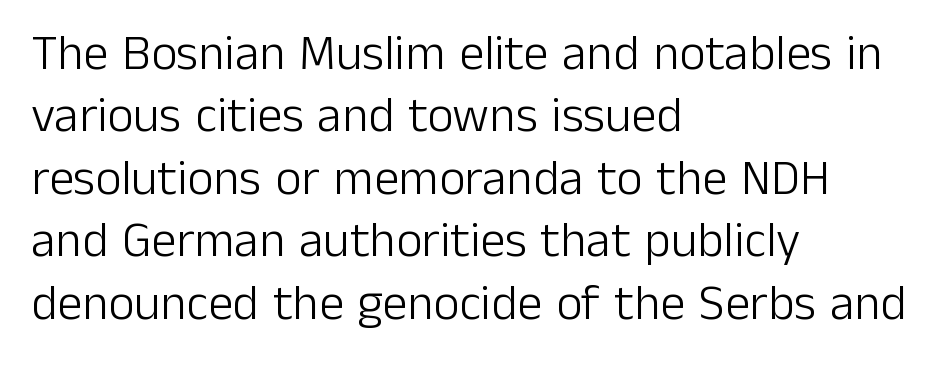
{"serif": "no", "italic": "no", "bold": "no", "weight": "light", "width": "normal", "stroke_contrast": "low", "x_height": "medium", "monospaced": "no", "underline": "no", "align": "left", "line_spacing": "normal", "line_spacing_ratio": 1.25, "letter_spacing": "normal", "letter_spacing_em": 0.0, "glyph_px": 50}
